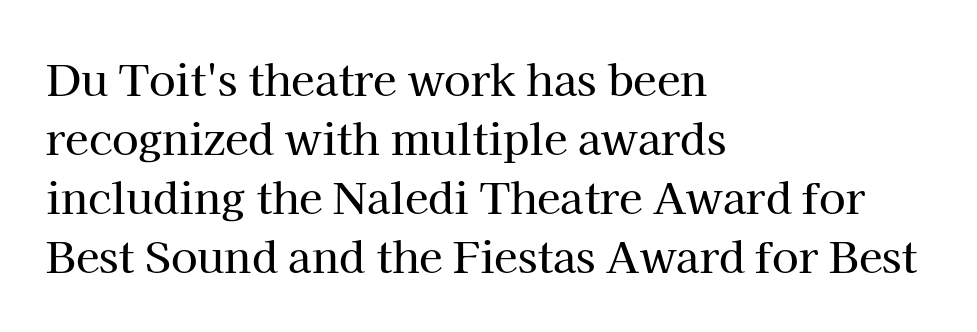
{"serif": "yes", "italic": "no", "width": "normal", "stroke_contrast": "high", "x_height": "medium", "monospaced": "no", "underline": "no", "align": "left", "line_spacing": "normal", "line_spacing_ratio": 1.37, "letter_spacing": "normal", "letter_spacing_em": 0.0, "glyph_px": 43}
